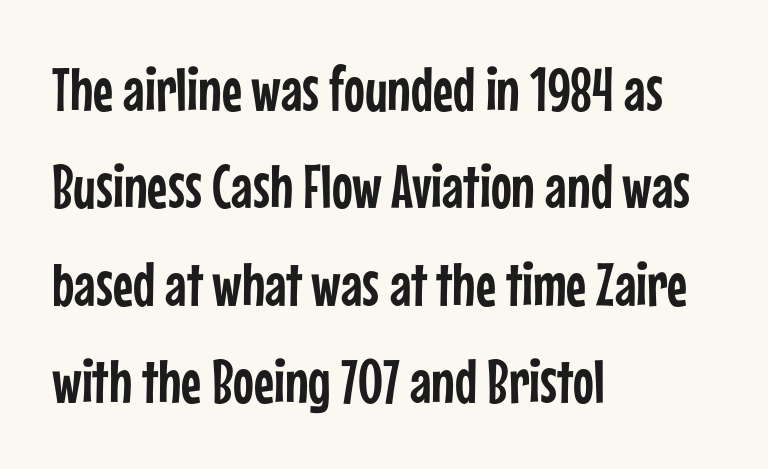
Q: Is the text italic (slanted)? A: No, it is upright.
Q: Is the typeface a serif or a sans-serif typeface? A: Sans-serif.
Q: Is the text underlined? A: No.
Q: How is the paragraph aligned? A: Left-aligned.
Q: Is the spacing between letters normal or unusually wide? A: Normal.
Q: Is the spacing between lines tight, normal or loose? A: Normal.
Q: Width (condensed, normal, or wide)? A: Condensed.
Q: Stroke contrast? A: Low.
Q: x-height? A: Medium.
Q: Monospaced? A: No.
